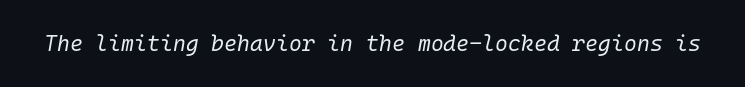
Q: Is the text bold? A: No.
Q: Is the text italic (slanted)? A: Yes, it leans right by about 10 degrees.
Q: Is the text underlined? A: No.
Q: Is the spacing between letters normal or unusually wide? A: Normal.
